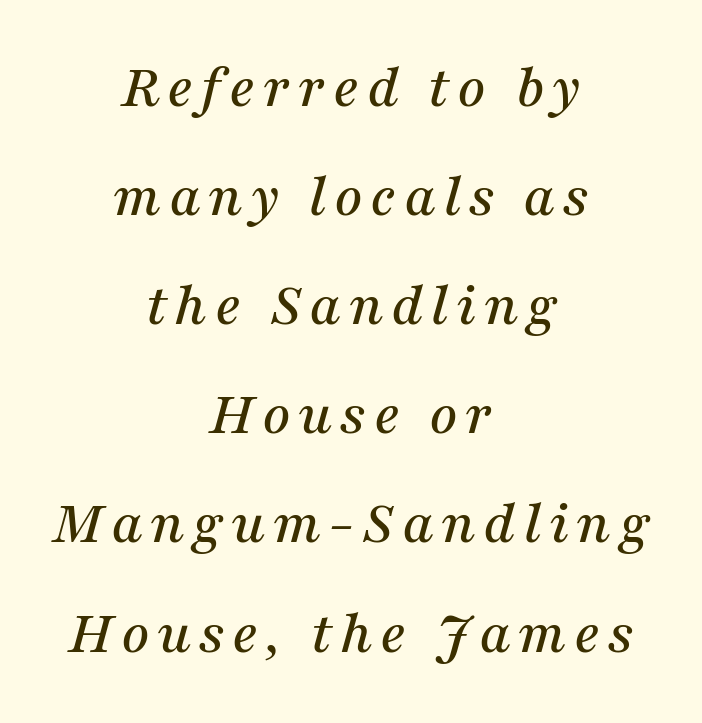
Q: Is the text italic (slanted)? A: Yes, it leans right by about 16 degrees.
Q: Is the typeface a serif or a sans-serif typeface? A: Serif.
Q: Is the text underlined? A: No.
Q: How is the paragraph aligned? A: Centered.
Q: Width (condensed, normal, or wide)? A: Normal.
Q: Stroke contrast? A: Medium.
Q: x-height? A: Medium.
Q: Monospaced? A: No.
